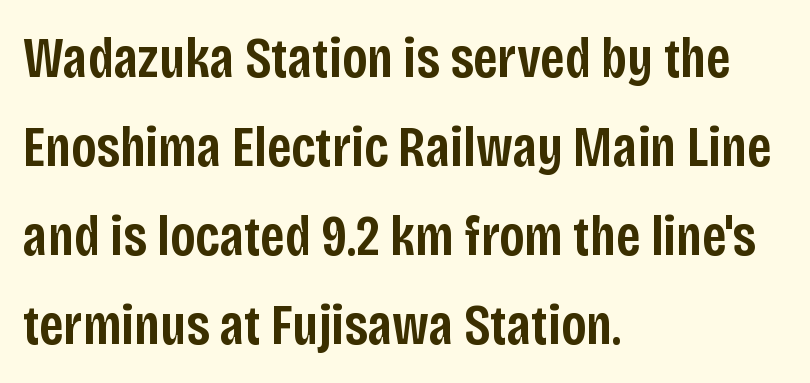
Which margin do the lines hug? The left one — the right edge is uneven. Standard letterfit; no display-style spreading of the glyphs. Letters rest on an invisible, unmarked baseline. Serif or sans? Sans — the stroke terminals are bare.
